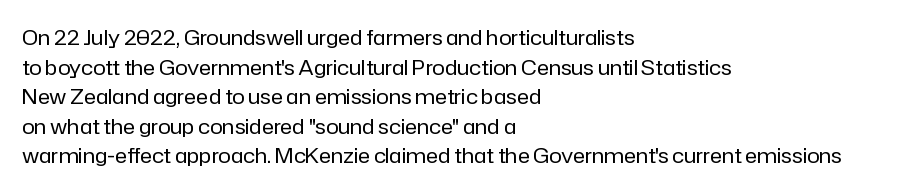
Quick note: underline off. Do the letters lean? They stand straight. The text block is weighted toward the left margin, trailing off unevenly rightward. This rendering leaves character spacing at its baseline value. Vertical spacing — default.
